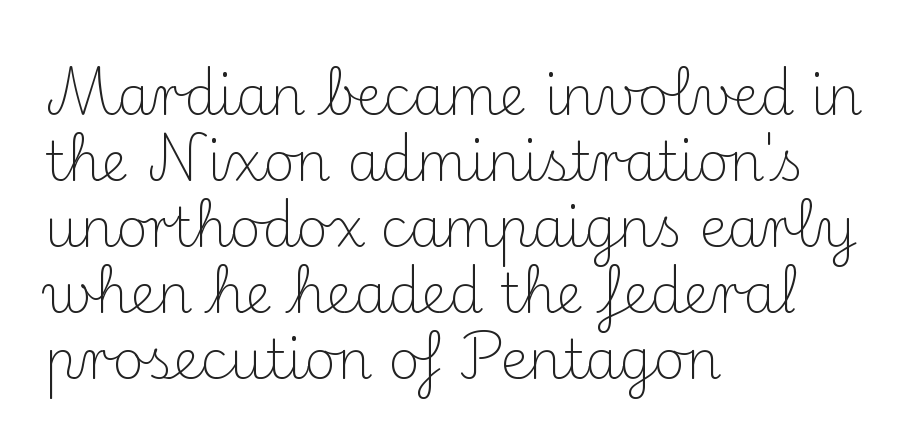
{"serif": "yes", "italic": "no", "bold": "no", "weight": "light", "width": "normal", "stroke_contrast": "medium", "x_height": "small", "monospaced": "no", "underline": "no", "align": "left", "line_spacing_ratio": 1.22, "letter_spacing": "normal", "letter_spacing_em": 0.0, "glyph_px": 54}
